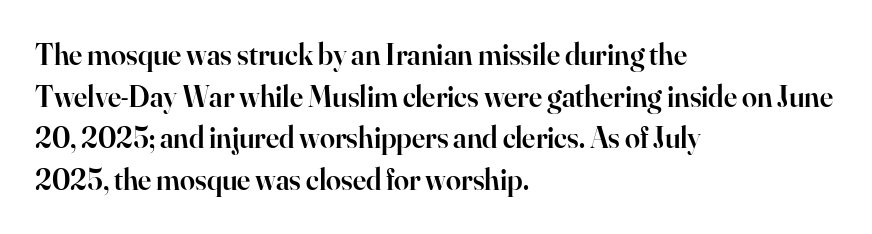
The glyphs in this specimen are seriffed. The passage shown is not underscored anywhere. Varying glyph widths throughout — classic text-font behaviour. Vertical spacing — default. Does extra space separate the letters? No, they use regular spacing. The typesetting leans somewhat heavy: a semibold.
